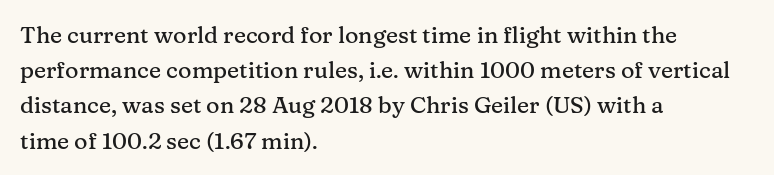
Q: Is the text italic (slanted)? A: No, it is upright.
Q: Is the text underlined? A: No.
Q: How is the paragraph aligned? A: Left-aligned.
Q: Is the spacing between letters normal or unusually wide? A: Normal.
Q: Is the spacing between lines tight, normal or loose? A: Normal.
